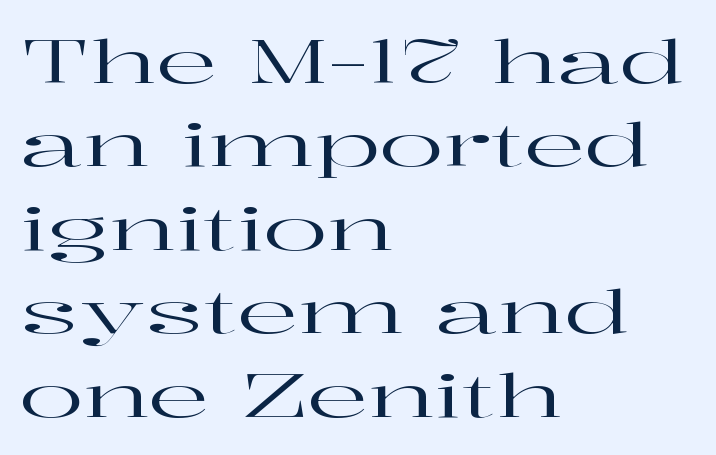
The area under the type is left untouched. This sample has the flowing, uneven cadence of proportional lettering. Compared with typical body copy, the letter spacing here is the same. The font's upright variant was chosen for this text. Letterform terminals end in serifs throughout the passage.
